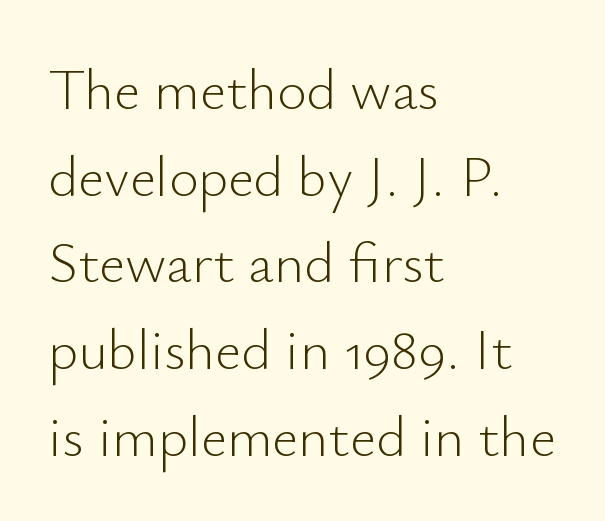
The image shows 57 px light sans-serif type, upright; set left-aligned, normal line spacing (1.52x), normal letter spacing, not underlined; low stroke contrast and a small x-height.
